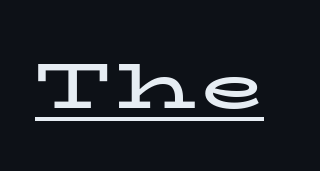
A typographer would call this underscored text. How heavy is the stroke? Heavy — this is a bold. The passage shown is typed in a proportional face where columns would drift. Examine the stroke ends and you'll spot serifs. Characters remain perfectly vertical along every line.
